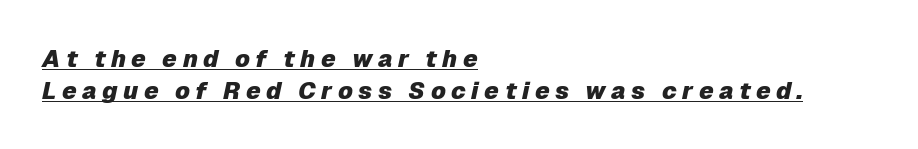
The passage shown has open, widely tracked lettering throughout. Slanted lettering throughout. The rendering uses the underline text-decoration. This sample keeps an unexceptional amount of space between lines. These lines stack with their left ends in a neat column.
